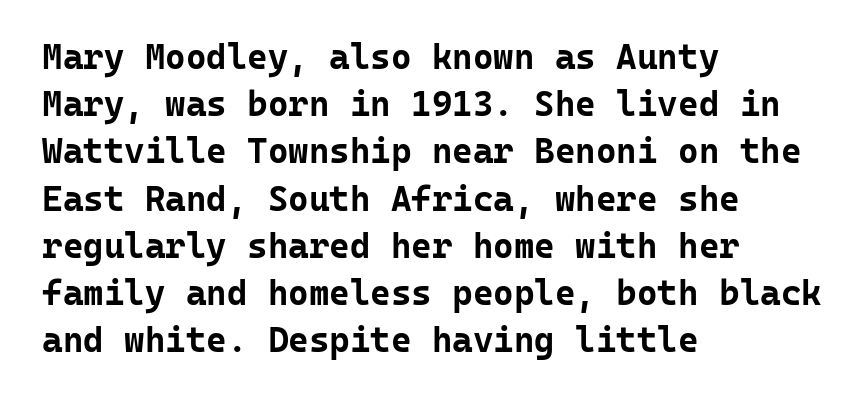
The image shows 35 px bold sans-serif type, upright, monospaced; set left-aligned, normal line spacing (1.35x), normal letter spacing, not underlined; low stroke contrast and a medium x-height.
